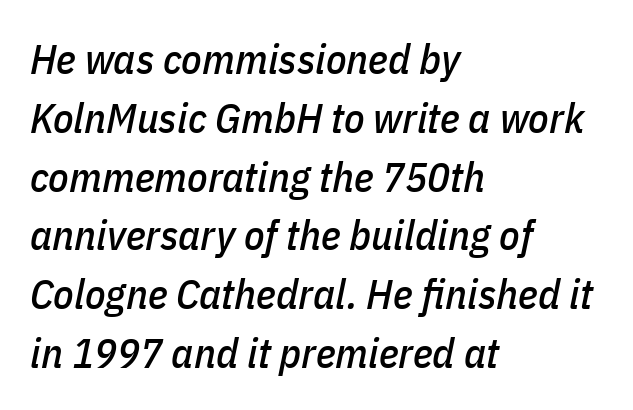
The text block is weighted toward the left margin, trailing off unevenly rightward. The passage shown is typed in a proportional face where columns would drift. Honestly, there is no underline to notice here at all. Whoever set this chose a conventional vertical rhythm. A typesetter would call this zero additional tracking. There's an unmistakable incline to the writing here.
